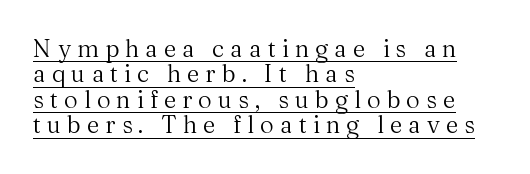
The image shows 24 px text type, upright; set left-aligned, tight line spacing (1.06x), unusually wide letter spacing (+0.25 em), underlined.
